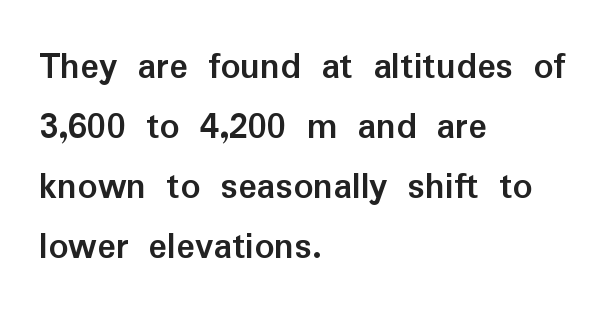
The image shows 39 px semibold sans-serif type, upright; set left-aligned, normal line spacing (1.54x), normal letter spacing, not underlined; low stroke contrast and a medium x-height.
